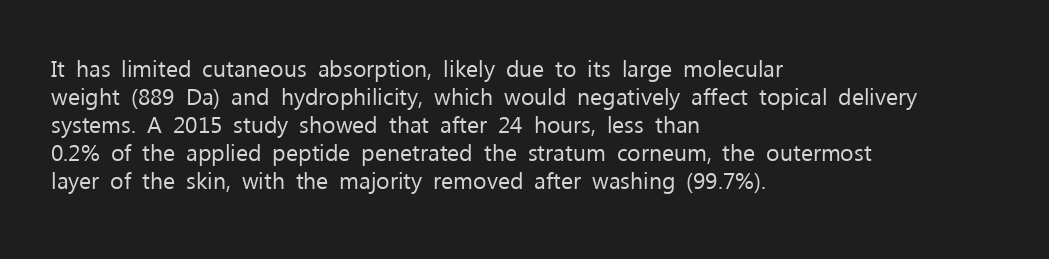
{"italic": "no", "bold": "no", "underline": "no", "align": "left", "line_spacing_ratio": 1.22, "letter_spacing": "normal", "letter_spacing_em": 0.0, "glyph_px": 23}
